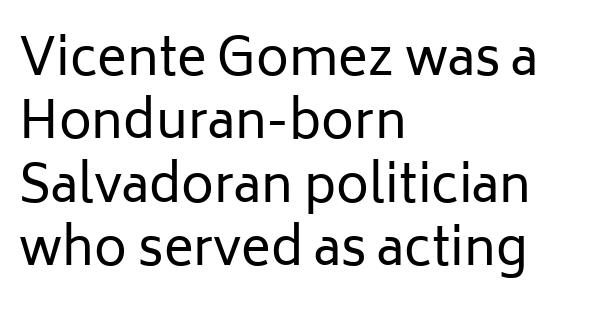
{"serif": "no", "italic": "no", "bold": "no", "weight": "regular", "width": "normal", "stroke_contrast": "low", "x_height": "medium", "monospaced": "no", "underline": "no", "align": "left", "line_spacing": "normal", "line_spacing_ratio": 1.27, "letter_spacing": "normal", "letter_spacing_em": 0.0, "glyph_px": 50}
